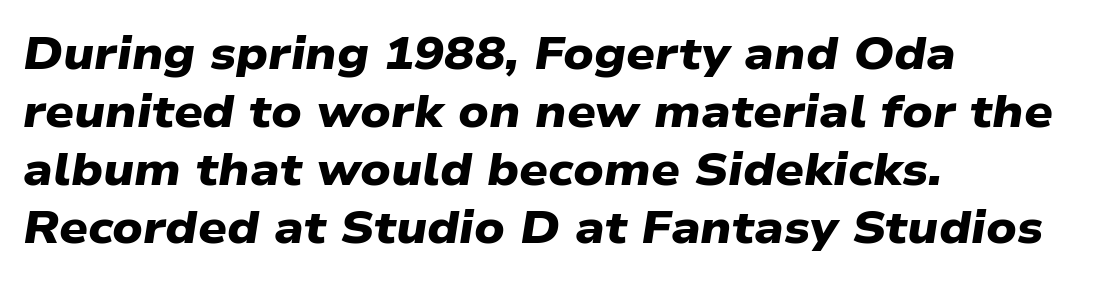
Students, note that the glyphs here touch the page at normal intervals. Check under the words: just untouched page. These lines sit exactly where default settings would place them. The characters display no serif detailing; their extremities are plain. The letters advance in unequal steps, a hallmark of proportional type. The lines in this sample share a left origin and differ only in where they stop.
